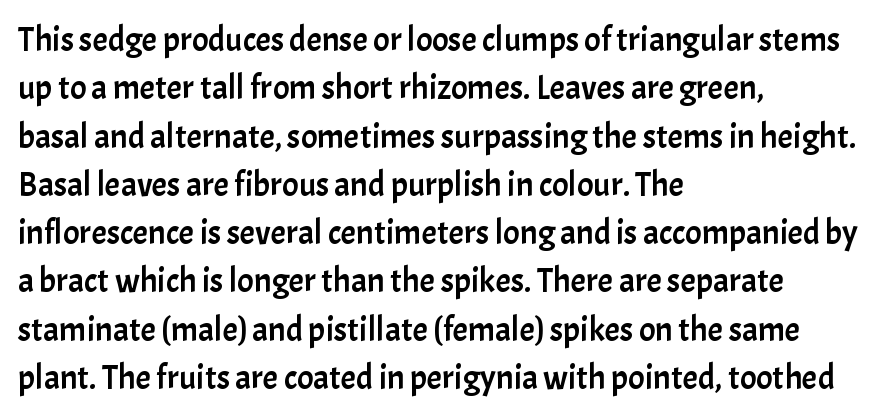
Q: Is the text italic (slanted)? A: No, it is upright.
Q: Is the typeface a serif or a sans-serif typeface? A: Sans-serif.
Q: Is the text underlined? A: No.
Q: How is the paragraph aligned? A: Left-aligned.
Q: Is the spacing between letters normal or unusually wide? A: Normal.
Q: Is the spacing between lines tight, normal or loose? A: Normal.
Q: Width (condensed, normal, or wide)? A: Normal.
Q: Stroke contrast? A: Low.
Q: x-height? A: Medium.
Q: Monospaced? A: No.
